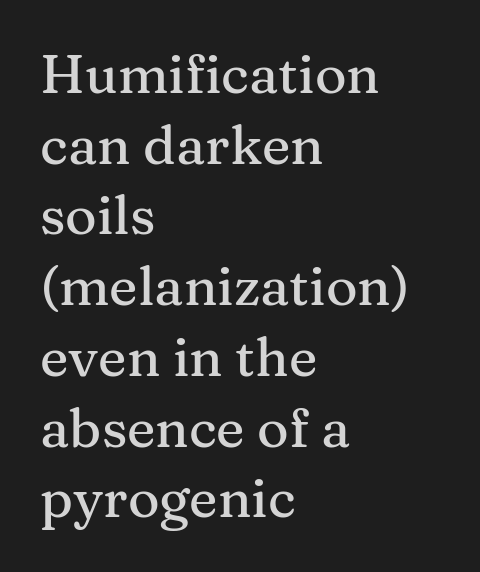
The image shows 54 px serif type, upright; set left-aligned, normal line spacing (1.31x), normal letter spacing, not underlined; medium stroke contrast and a medium x-height.
